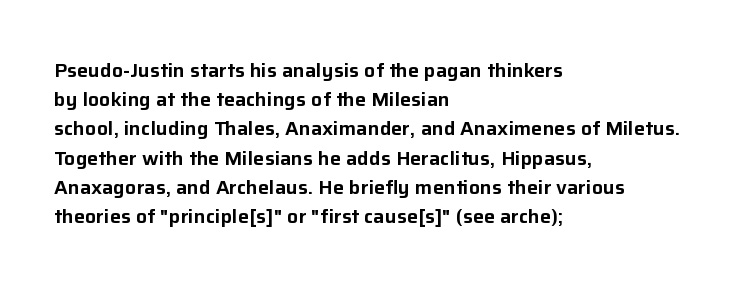
{"italic": "no", "underline": "no", "align": "left", "line_spacing": "normal", "line_spacing_ratio": 1.46, "letter_spacing": "normal", "letter_spacing_em": 0.0, "glyph_px": 20}
